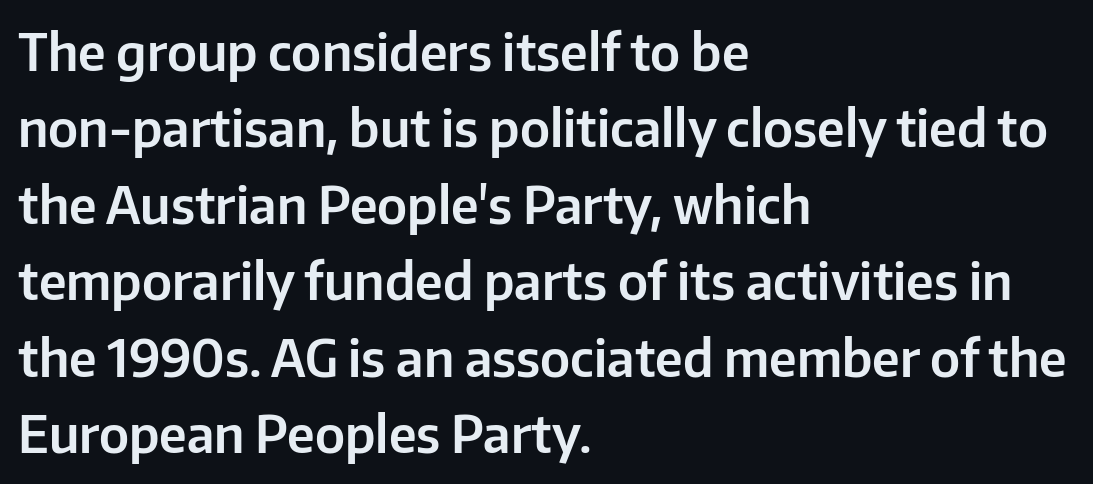
Q: Is the text italic (slanted)? A: No, it is upright.
Q: Is the typeface a serif or a sans-serif typeface? A: Sans-serif.
Q: Is the text underlined? A: No.
Q: How is the paragraph aligned? A: Left-aligned.
Q: Is the spacing between letters normal or unusually wide? A: Normal.
Q: Is the spacing between lines tight, normal or loose? A: Normal.
Q: Width (condensed, normal, or wide)? A: Normal.
Q: Stroke contrast? A: Low.
Q: x-height? A: Medium.
Q: Monospaced? A: No.
